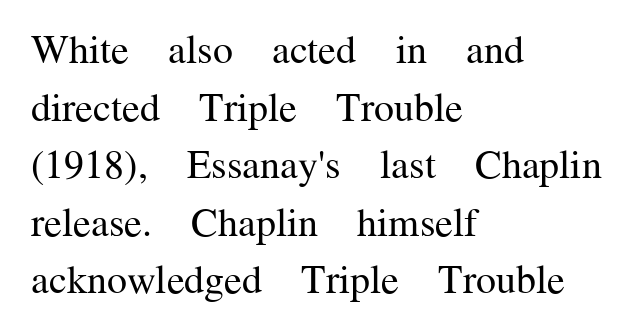
The font family rendered here belongs to the serif group. The rendering anchors every line to the left-hand side. Whoever set this chose a conventional vertical rhythm. Each letter keeps its own natural width here, so spacing adapts to shape.
